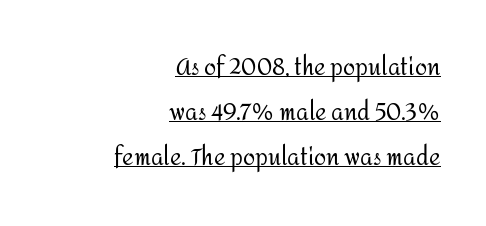
Q: Is the text bold? A: No.
Q: Is the text italic (slanted)? A: No, it is upright.
Q: Is the text underlined? A: Yes.
Q: How is the paragraph aligned? A: Right-aligned.
Q: Is the spacing between letters normal or unusually wide? A: Normal.
Q: Is the spacing between lines tight, normal or loose? A: Loose.
